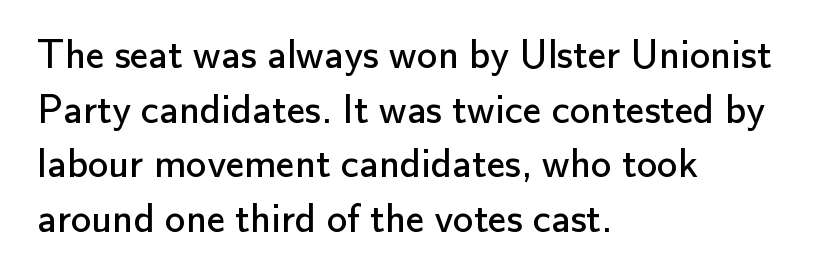
The image shows 41 px regular-weight sans-serif type, upright; set left-aligned, normal line spacing (1.33x), normal letter spacing, not underlined; low stroke contrast and a small x-height.
